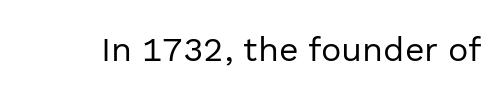
{"serif": "no", "italic": "no", "bold": "no", "weight": "regular", "width": "normal", "x_height": "medium", "monospaced": "no", "underline": "no", "letter_spacing": "normal", "letter_spacing_em": 0.0, "glyph_px": 34}
